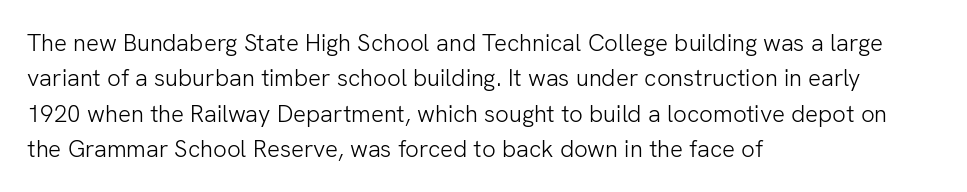
The image shows 24 px text type, upright; set left-aligned, normal line spacing (1.47x), normal letter spacing, not underlined.
